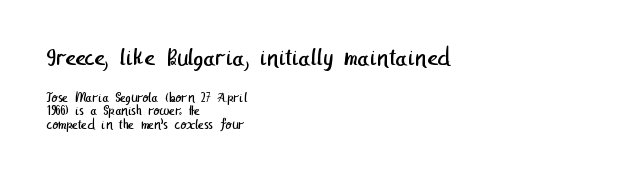
Q: Is the text bold? A: No.
Q: Is the text underlined? A: No.
Q: How is the paragraph aligned? A: Left-aligned.
Q: Is the spacing between letters normal or unusually wide? A: Normal.
Q: Is the spacing between lines tight, normal or loose? A: Tight.
Q: Which block of text is set in a larger size, the first (top) or the second (bottom)? A: The first (top) one.
